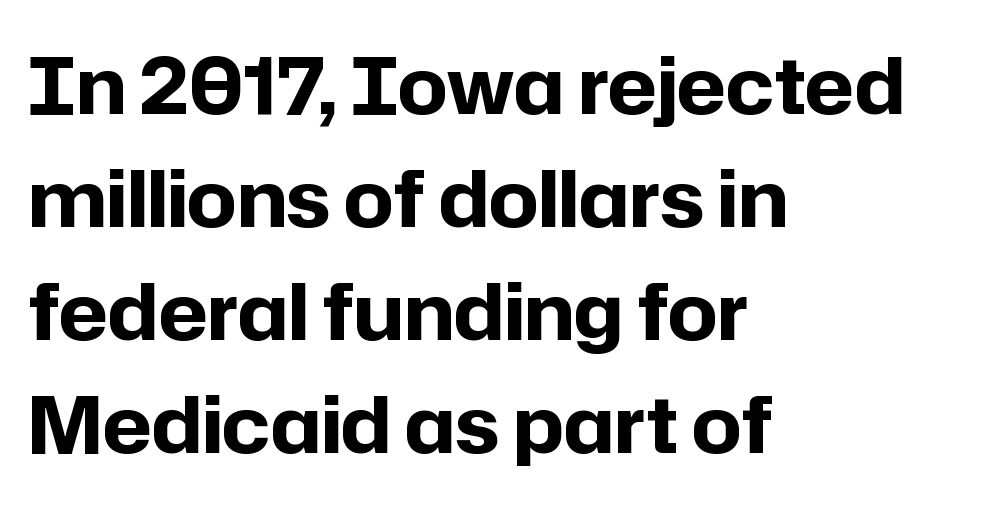
The font family rendered here belongs to the sans-serif group. The designer left line spacing at the default. A typesetter would call this zero additional tracking. Do the characters align in a grid? No, the font is proportional.
